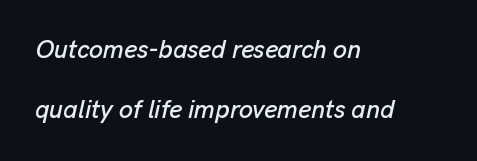
The image shows 25 px text type, italic (leaning right); set left-aligned, loose line spacing (2.39x), normal letter spacing, not underlined.
